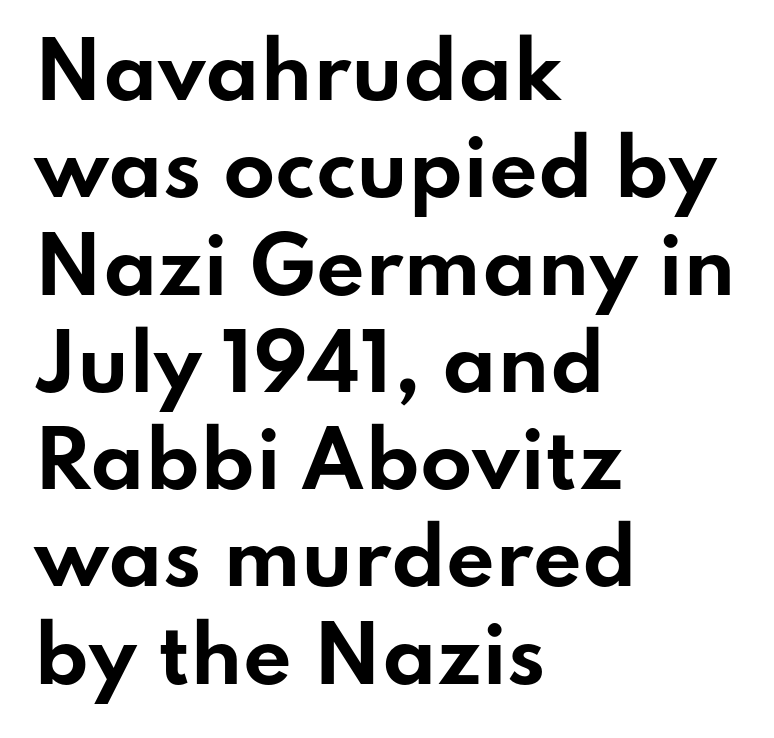
{"serif": "no", "italic": "no", "bold": "yes", "weight": "bold", "width": "wide", "stroke_contrast": "low", "x_height": "small", "monospaced": "no", "underline": "no", "align": "left", "line_spacing": "normal", "line_spacing_ratio": 1.28, "letter_spacing": "normal", "letter_spacing_em": 0.0, "glyph_px": 76}
